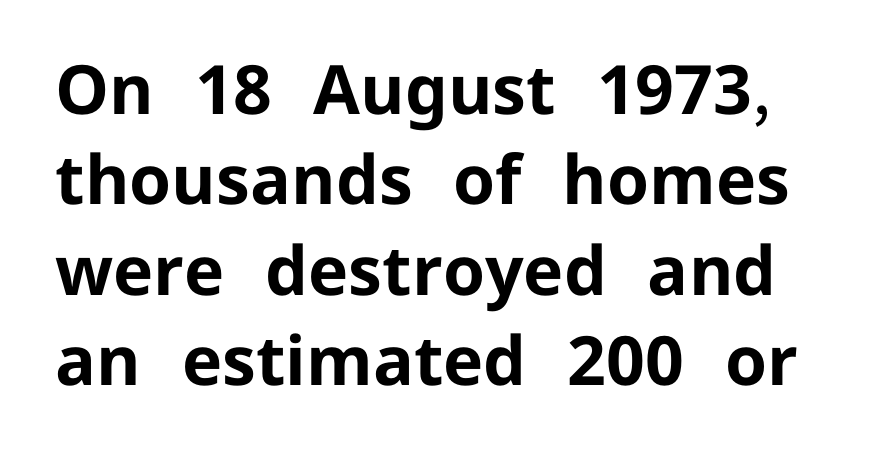
Q: Is the text bold? A: Yes.
Q: Is the text italic (slanted)? A: No, it is upright.
Q: Is the typeface a serif or a sans-serif typeface? A: Sans-serif.
Q: Is the text underlined? A: No.
Q: Is the spacing between letters normal or unusually wide? A: Normal.
Q: Is the spacing between lines tight, normal or loose? A: Normal.
Q: Width (condensed, normal, or wide)? A: Normal.
Q: Stroke contrast? A: Low.
Q: x-height? A: Medium.
Q: Monospaced? A: No.
